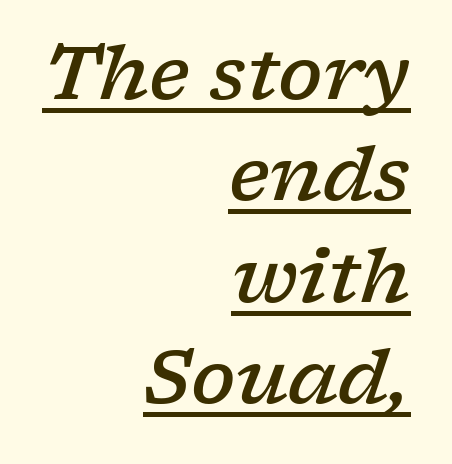
Q: Is the text bold? A: Semi-bold.
Q: Is the text italic (slanted)? A: Yes, it leans right by about 17 degrees.
Q: Is the typeface a serif or a sans-serif typeface? A: Serif.
Q: Is the text underlined? A: Yes.
Q: How is the paragraph aligned? A: Right-aligned.
Q: Is the spacing between letters normal or unusually wide? A: Normal.
Q: Is the spacing between lines tight, normal or loose? A: Normal.
Q: Width (condensed, normal, or wide)? A: Wide.
Q: Stroke contrast? A: Low.
Q: x-height? A: Medium.
Q: Monospaced? A: No.
